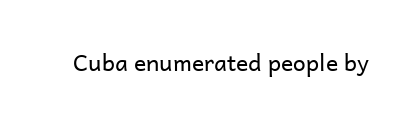
Q: Is the text bold? A: No.
Q: Is the text italic (slanted)? A: No, it is upright.
Q: Is the text underlined? A: No.
Q: Is the spacing between letters normal or unusually wide? A: Normal.
